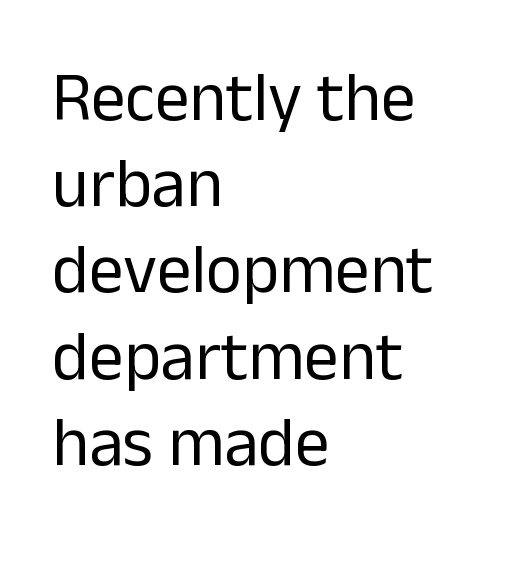
This is not heavy type; no bold has been used. How are the letters spaced? Ordinarily, with no added tracking. The compositor pushed each line to the left boundary. A clean baseline with only descenders dipping below it.
